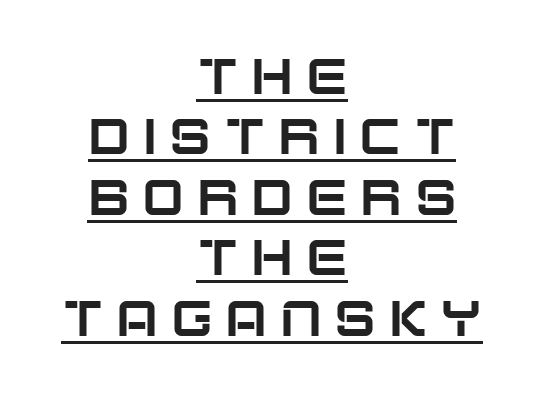
Serif or sans? Sans — the stroke terminals are bare. Is this a fixed-width face? No — the glyphs have proportional, varying widths. The lettering stays uniformly vertical, giving the passage a roman look. You can see a thin bar hugging the bottom of the glyphs.
